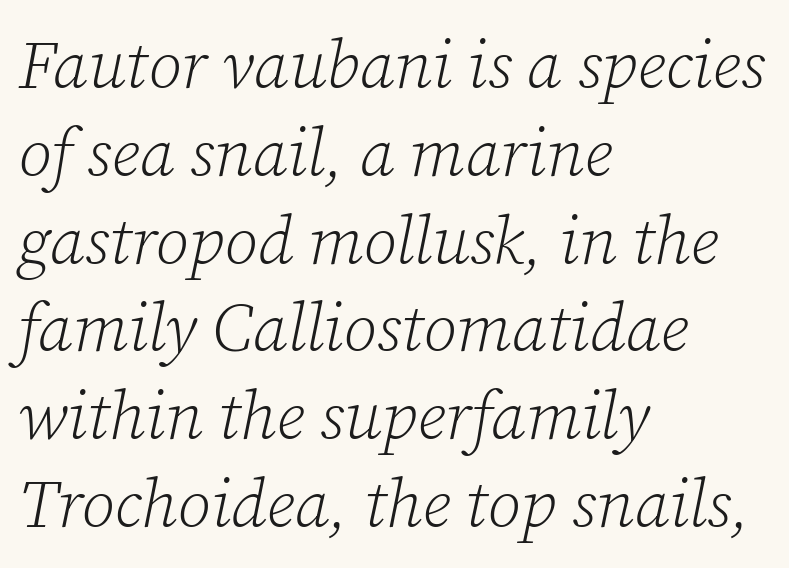
Q: Is the text bold? A: No.
Q: Is the text italic (slanted)? A: Yes, it leans right by about 12 degrees.
Q: Is the typeface a serif or a sans-serif typeface? A: Serif.
Q: Is the text underlined? A: No.
Q: How is the paragraph aligned? A: Left-aligned.
Q: Is the spacing between letters normal or unusually wide? A: Normal.
Q: Is the spacing between lines tight, normal or loose? A: Normal.
Q: Width (condensed, normal, or wide)? A: Normal.
Q: Stroke contrast? A: Low.
Q: x-height? A: Medium.
Q: Monospaced? A: No.
